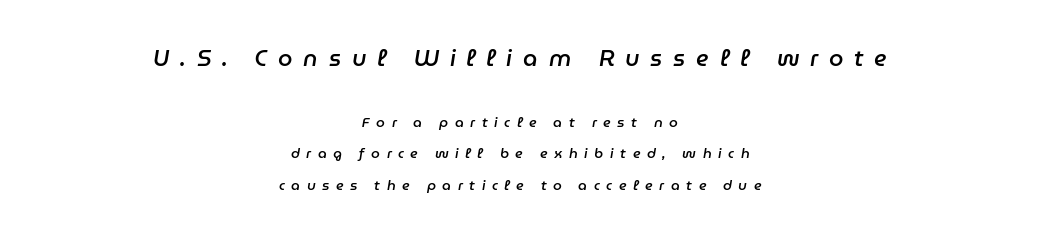
Honestly, the letter spacing is so wide it's the main thing you notice. The lines are spread far apart with generous leading. Stems and bowls a touch heavier than normal — semibold. Every character sits at an angle, as italics do.
